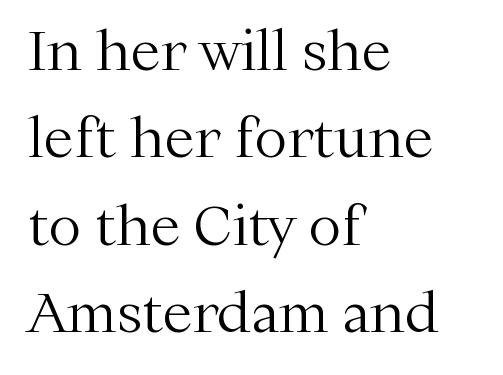
The image shows 55 px light serif type, upright; set left-aligned, normal line spacing (1.59x), normal letter spacing, not underlined; medium stroke contrast and a medium x-height.
